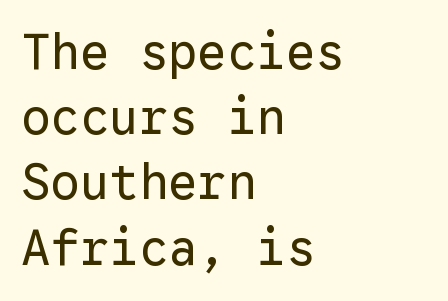
The image shows 49 px regular-weight sans-serif type, upright, monospaced; set left-aligned, normal line spacing (1.33x), normal letter spacing, not underlined; low stroke contrast and a medium x-height.
